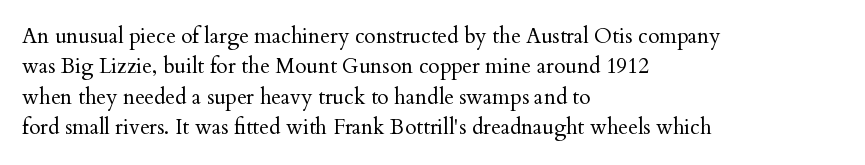
The image shows 21 px text type, upright; set left-aligned, normal line spacing (1.45x), normal letter spacing, not underlined.
